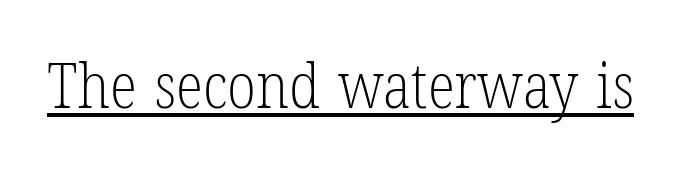
{"serif": "yes", "italic": "no", "bold": "no", "weight": "light", "width": "condensed", "stroke_contrast": "low", "x_height": "medium", "monospaced": "no", "underline": "yes", "letter_spacing": "normal", "letter_spacing_em": 0.0, "glyph_px": 63}
